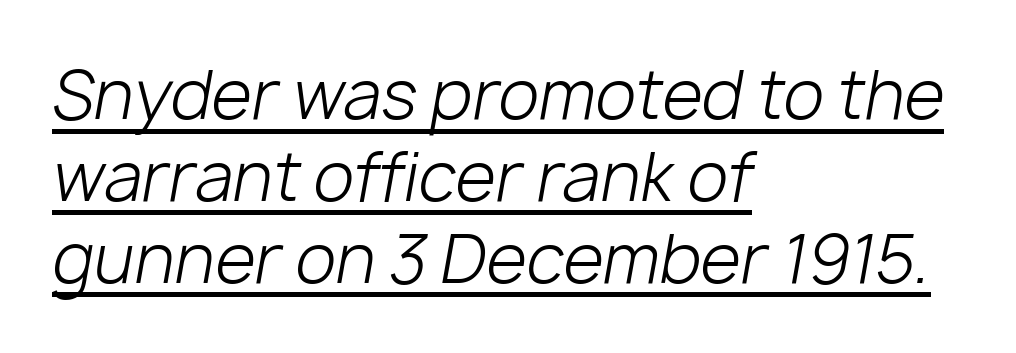
Q: Is the text bold? A: No.
Q: Is the text italic (slanted)? A: Yes, it leans right by about 10 degrees.
Q: Is the text underlined? A: Yes.
Q: How is the paragraph aligned? A: Left-aligned.
Q: Is the spacing between letters normal or unusually wide? A: Normal.
Q: Width (condensed, normal, or wide)? A: Normal.
Q: Stroke contrast? A: Low.
Q: x-height? A: Medium.
Q: Monospaced? A: No.
